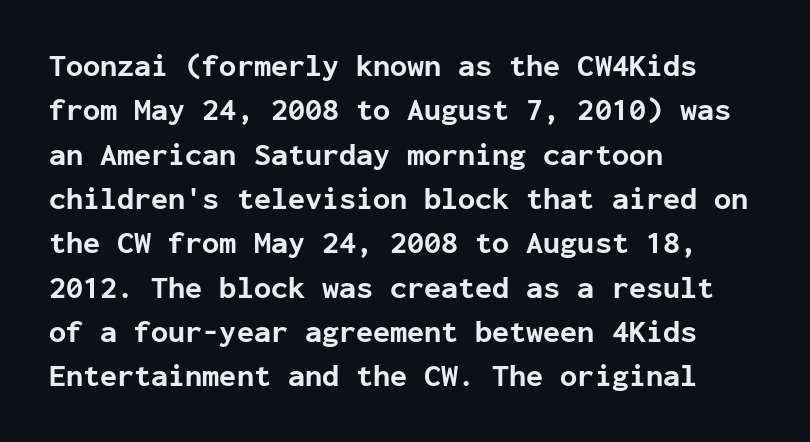
Q: Is the text bold? A: Yes.
Q: Is the text italic (slanted)? A: No, it is upright.
Q: Is the typeface a serif or a sans-serif typeface? A: Sans-serif.
Q: Is the text underlined? A: No.
Q: How is the paragraph aligned? A: Left-aligned.
Q: Is the spacing between letters normal or unusually wide? A: Normal.
Q: Is the spacing between lines tight, normal or loose? A: Normal.
Q: Width (condensed, normal, or wide)? A: Normal.
Q: Stroke contrast? A: Low.
Q: x-height? A: Medium.
Q: Monospaced? A: Yes.
